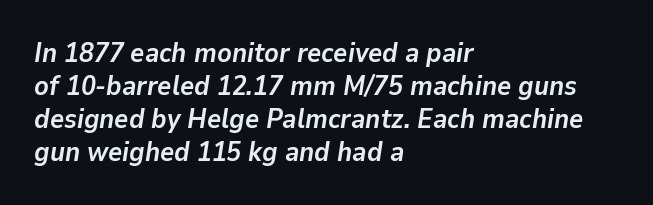
The text block is weighted toward the left margin, trailing off unevenly rightward. Look at the tracking — it's just the regular setting, nothing added. Anything drawn beneath the words? Only blank space. The strokes are fattened all the way to bold. Characters are canted at an angle relative to the baseline's perpendicular.
